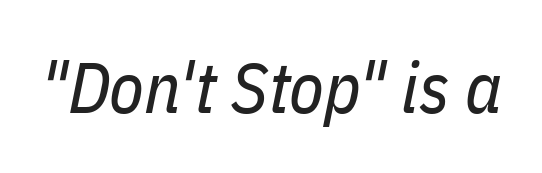
The image shows 71 px regular-weight, condensed type, italic (leaning right); set normal letter spacing, not underlined; low stroke contrast and a medium x-height.
